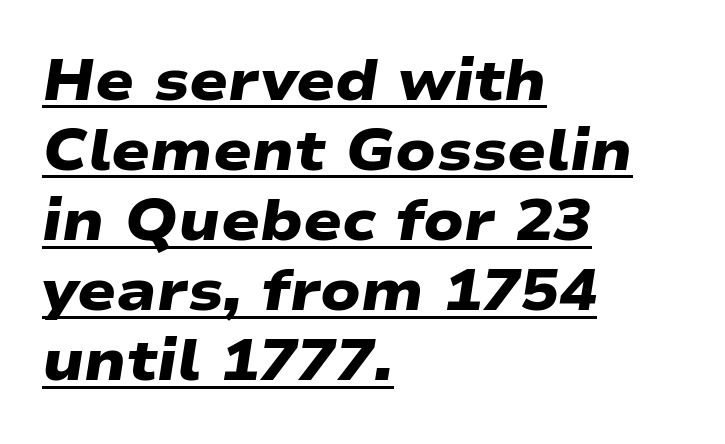
{"serif": "no", "bold": "yes", "weight": "heavy", "width": "wide", "stroke_contrast": "low", "x_height": "medium", "monospaced": "no", "underline": "yes", "align": "left", "line_spacing_ratio": 1.23, "letter_spacing": "normal", "letter_spacing_em": 0.0, "glyph_px": 57}
